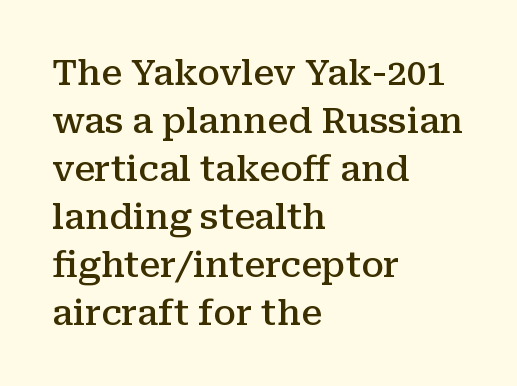
The image shows 35 px semibold serif type, upright; set left-aligned, normal line spacing (1.37x), normal letter spacing, not underlined; medium stroke contrast and a medium x-height.
